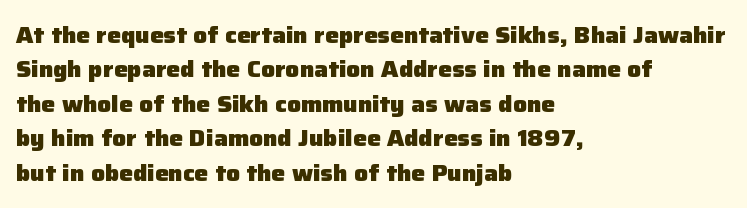
Q: Is the text bold? A: Yes.
Q: Is the text italic (slanted)? A: No, it is upright.
Q: Is the text underlined? A: No.
Q: How is the paragraph aligned? A: Left-aligned.
Q: Is the spacing between letters normal or unusually wide? A: Normal.
Q: Is the spacing between lines tight, normal or loose? A: Normal.
